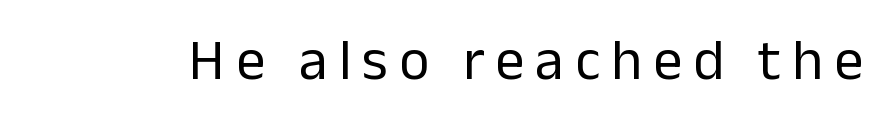
The image shows 58 px regular-weight sans-serif type, upright; set not underlined; low stroke contrast and a medium x-height.
